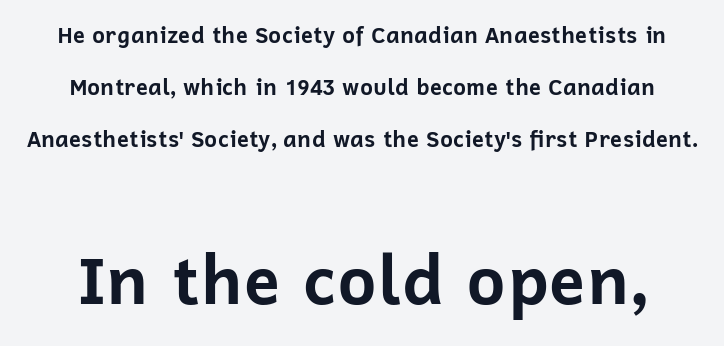
The image shows 67 px bold sans-serif type, upright; set loose line spacing (2.37x), normal letter spacing, not underlined; the second (bottom) block is 3.05x larger; low stroke contrast and a medium x-height.
